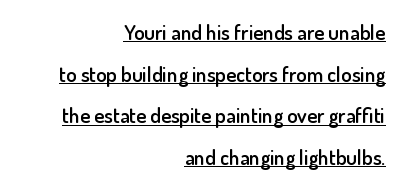
Q: Is the text bold? A: Semi-bold.
Q: Is the text italic (slanted)? A: No, it is upright.
Q: Is the text underlined? A: Yes.
Q: How is the paragraph aligned? A: Right-aligned.
Q: Is the spacing between letters normal or unusually wide? A: Normal.
Q: Is the spacing between lines tight, normal or loose? A: Loose.
